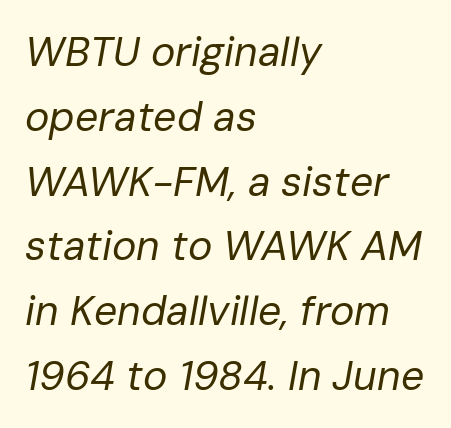
The image shows 41 px regular-weight type, italic (leaning right); set left-aligned, normal line spacing (1.58x), normal letter spacing, not underlined; low stroke contrast and a medium x-height.
